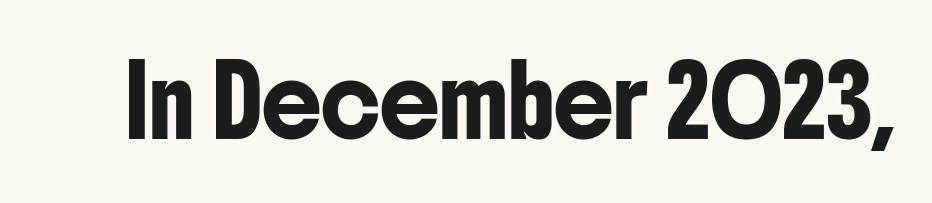
The image shows 67 px condensed sans-serif type, upright; set normal letter spacing, not underlined; low stroke contrast and a medium x-height.
